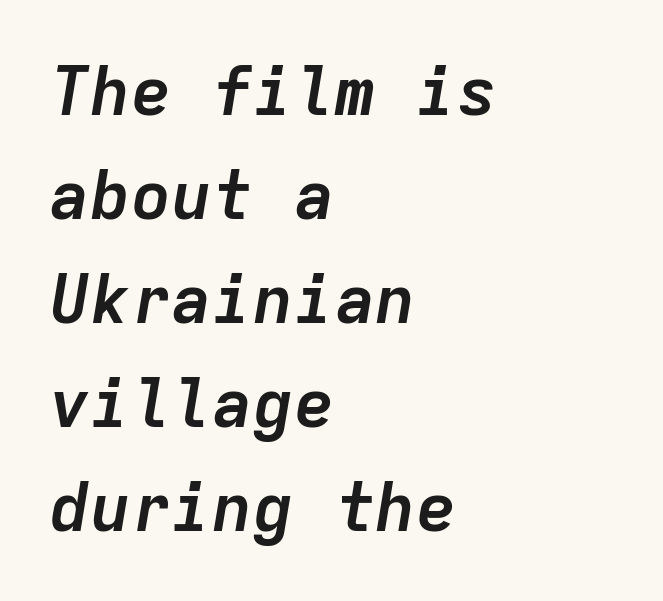
Q: Is the text bold? A: Yes.
Q: Is the text italic (slanted)? A: Yes, it leans right by about 9 degrees.
Q: Is the text underlined? A: No.
Q: How is the paragraph aligned? A: Left-aligned.
Q: Is the spacing between letters normal or unusually wide? A: Normal.
Q: Is the spacing between lines tight, normal or loose? A: Normal.
Q: Width (condensed, normal, or wide)? A: Normal.
Q: Stroke contrast? A: Low.
Q: x-height? A: Medium.
Q: Monospaced? A: Yes.
